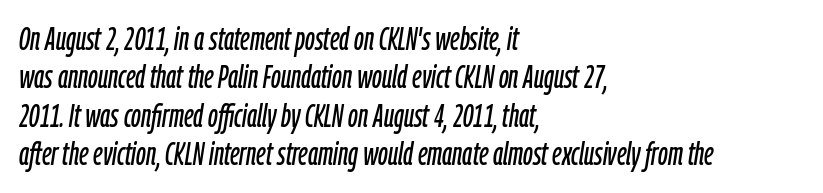
Q: Is the text italic (slanted)? A: Yes, it leans right by about 9 degrees.
Q: Is the text underlined? A: No.
Q: How is the paragraph aligned? A: Left-aligned.
Q: Is the spacing between letters normal or unusually wide? A: Normal.
Q: Width (condensed, normal, or wide)? A: Condensed.
Q: Stroke contrast? A: Low.
Q: x-height? A: Medium.
Q: Monospaced? A: No.
